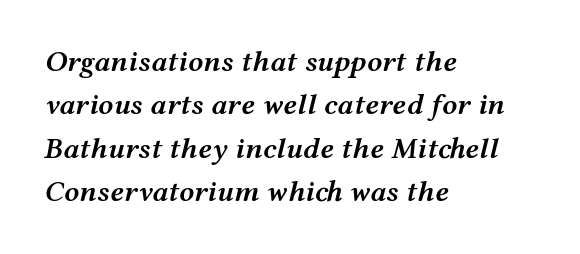
{"italic": "yes", "lean": "right", "slant_degrees": 12, "bold": "semi", "weight": "semibold", "width": "wide", "stroke_contrast": "medium", "x_height": "medium", "monospaced": "no", "underline": "no", "align": "left", "line_spacing": "normal", "line_spacing_ratio": 1.45, "letter_spacing": "normal", "letter_spacing_em": 0.0, "glyph_px": 30}
